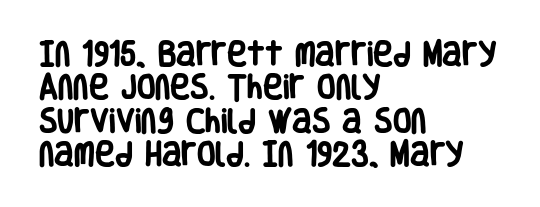
There is no visible air inserted between adjacent glyphs. Compared with a centered layout, this one pins lines to the left instead. The strokes are fattened all the way to bold. A typesetter would mark this as roman, not italic. The words here are not underlined.
